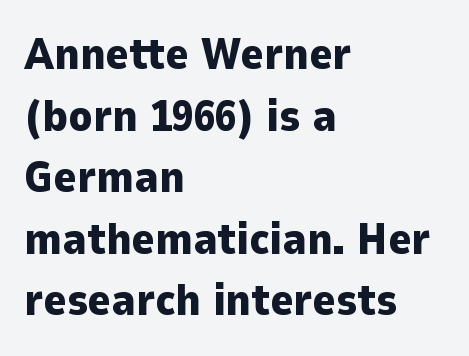
Nope, no serifs anywhere on these letters. This block has exactly the height ordinary leading produces. It's the straight-up-and-down kind of type. Weight check: bold — yes, fully. Looks like regular typesetting: each glyph gets only the width it needs.
